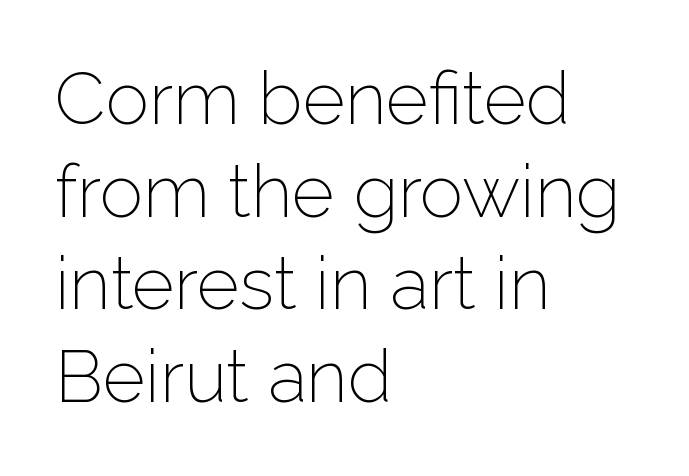
A classic flush-left, rag-right setting is used for this passage. The glyphs in this specimen are sans serif. Looks like regular typesetting: each glyph gets only the width it needs. The font sits on the lighter half of the weight spectrum, regular included.
